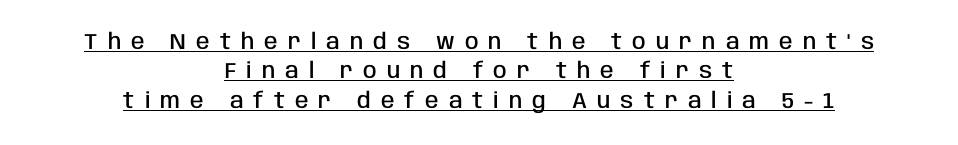
Q: Is the text bold? A: Semi-bold.
Q: Is the text italic (slanted)? A: No, it is upright.
Q: Is the text underlined? A: Yes.
Q: How is the paragraph aligned? A: Centered.
Q: Is the spacing between letters normal or unusually wide? A: Unusually wide.
Q: Is the spacing between lines tight, normal or loose? A: Normal.
